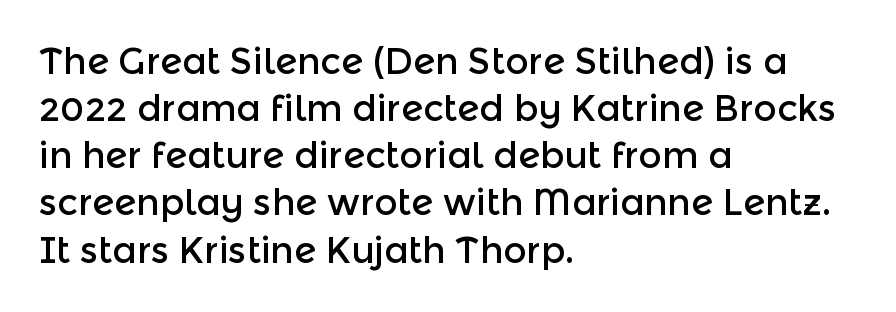
The image shows 36 px sans-serif type, upright; set left-aligned, normal line spacing (1.31x), normal letter spacing, not underlined; a medium x-height.
